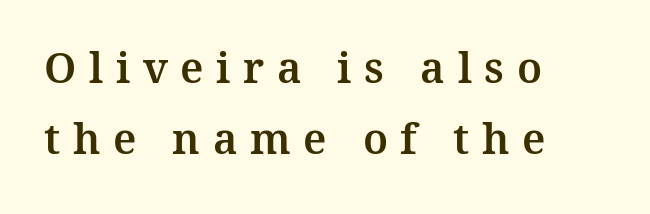
Vertically, the passage feels balanced, rows spaced as you'd expect. Unlike a clean sans, this face finishes its strokes with serifs. When letters stand straight like this, we call the style roman or upright. Decoration check: the copy has no underline.
